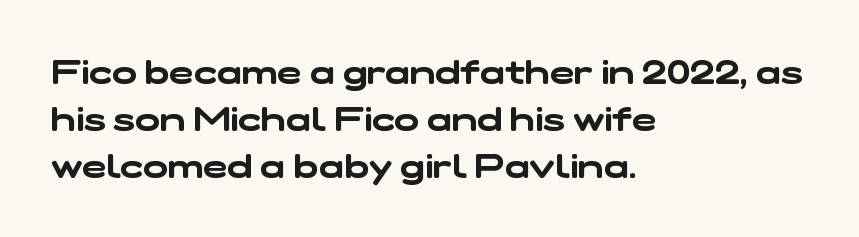
The image shows 33 px wide sans-serif type; set left-aligned, normal line spacing (1.42x), normal letter spacing, not underlined; low stroke contrast and a medium x-height.
